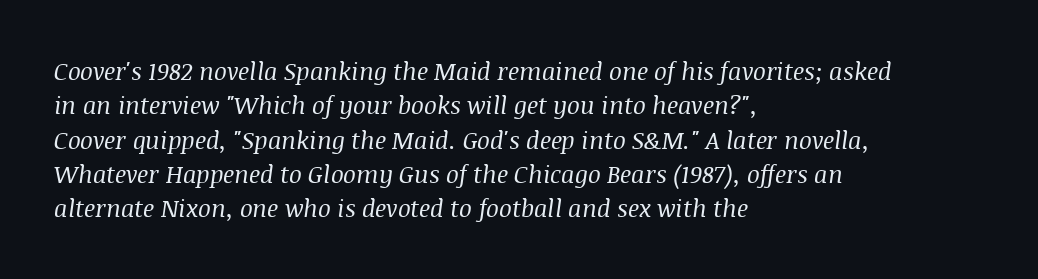
Q: Is the text bold? A: No.
Q: Is the text italic (slanted)? A: Yes, it leans right by about 8 degrees.
Q: Is the text underlined? A: No.
Q: How is the paragraph aligned? A: Left-aligned.
Q: Is the spacing between letters normal or unusually wide? A: Normal.
Q: Is the spacing between lines tight, normal or loose? A: Normal.
